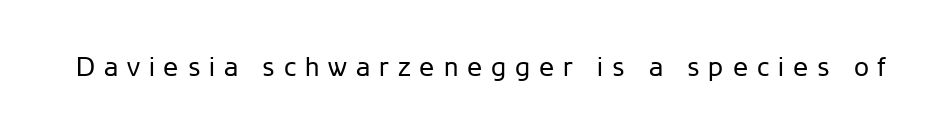
Q: Is the text bold? A: No.
Q: Is the text italic (slanted)? A: No, it is upright.
Q: Is the text underlined? A: No.
Q: Is the spacing between letters normal or unusually wide? A: Unusually wide.
